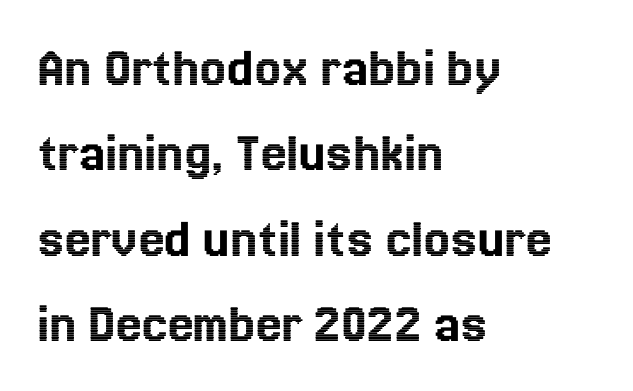
Q: Is the text italic (slanted)? A: No, it is upright.
Q: Is the text underlined? A: No.
Q: How is the paragraph aligned? A: Left-aligned.
Q: Is the spacing between letters normal or unusually wide? A: Normal.
Q: Is the spacing between lines tight, normal or loose? A: Normal.
Q: Width (condensed, normal, or wide)? A: Normal.
Q: x-height? A: Medium.
Q: Monospaced? A: No.
